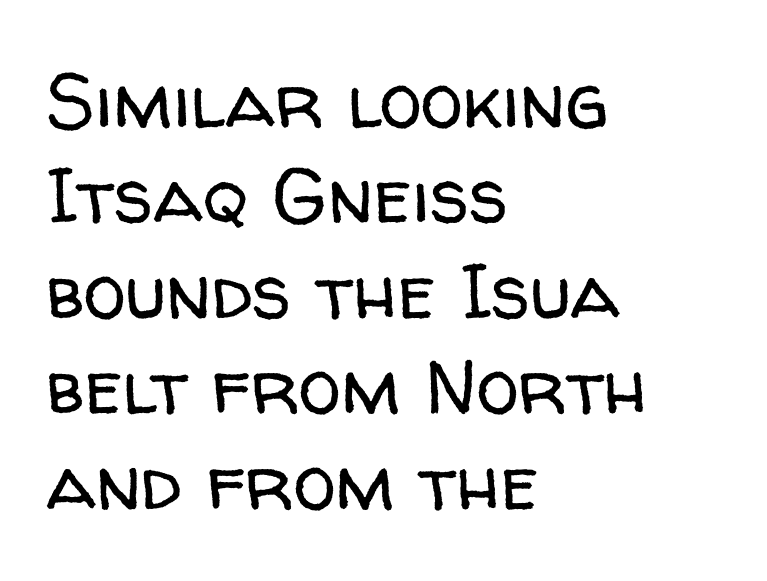
Each line starts at the same left margin while the right side varies. Nothing sits at the stroke ends, so this counts as sans-serif. Spacing between characters is what you'd get straight out of the box. The weight tops out at a normal text grade.
